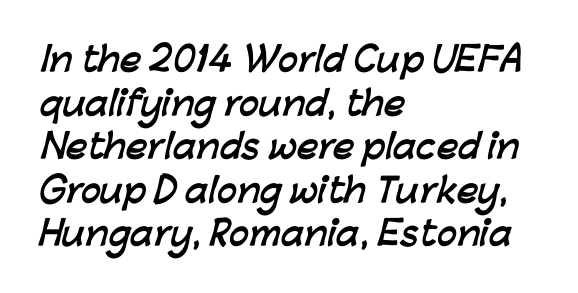
The image shows 33 px semibold sans-serif type; set left-aligned, normal line spacing (1.32x), normal letter spacing, not underlined; low stroke contrast and a medium x-height.
